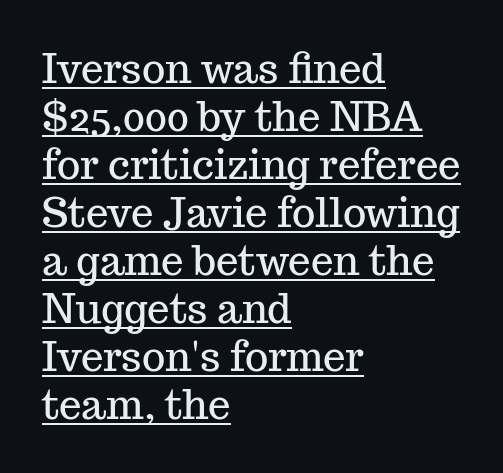
Q: Is the text italic (slanted)? A: No, it is upright.
Q: Is the typeface a serif or a sans-serif typeface? A: Serif.
Q: Is the text underlined? A: Yes.
Q: How is the paragraph aligned? A: Left-aligned.
Q: Is the spacing between letters normal or unusually wide? A: Normal.
Q: Width (condensed, normal, or wide)? A: Normal.
Q: Stroke contrast? A: Medium.
Q: x-height? A: Medium.
Q: Monospaced? A: No.
